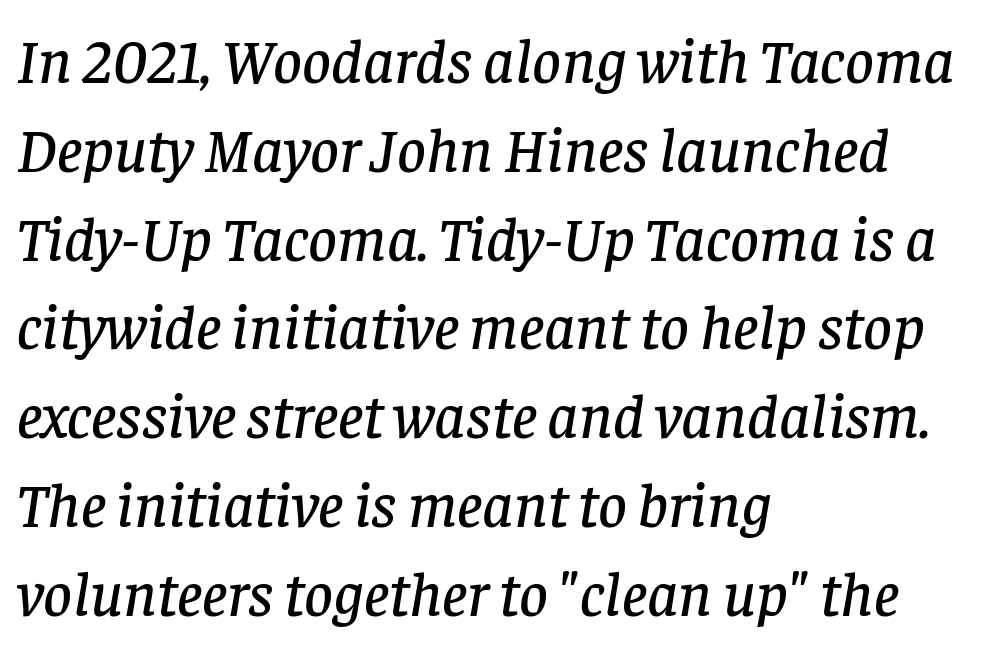
The rendering uses natural spacing where letterforms have individual widths. Every row of glyphs begins at an identical x-position on the left. Honestly, the row spacing looks completely unremarkable. Only glyphs here, with clear space below each row. Does extra space separate the letters? No, they use regular spacing.
